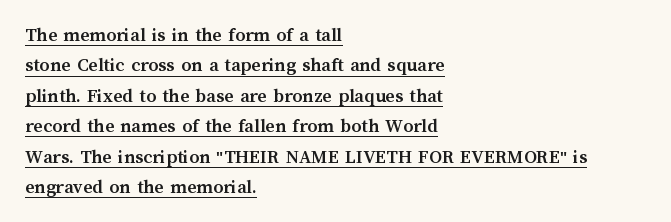
The image shows 20 px bold type, upright; set left-aligned, normal line spacing (1.52x), normal letter spacing, underlined.
